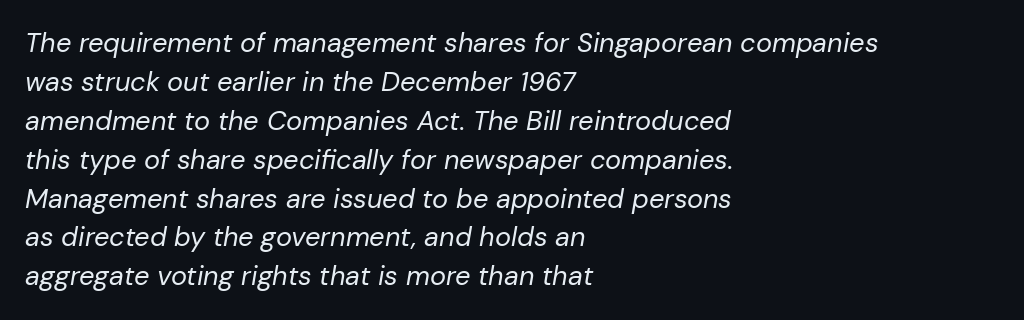
The image shows 27 px text type, italic (leaning right); set left-aligned, normal line spacing (1.44x), normal letter spacing, not underlined.
